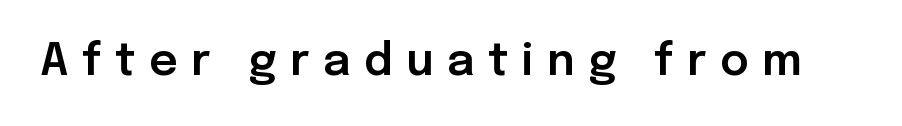
Q: Is the text italic (slanted)? A: No, it is upright.
Q: Is the typeface a serif or a sans-serif typeface? A: Sans-serif.
Q: Is the text underlined? A: No.
Q: Is the spacing between letters normal or unusually wide? A: Unusually wide.
Q: Width (condensed, normal, or wide)? A: Normal.
Q: Stroke contrast? A: Low.
Q: x-height? A: Medium.
Q: Monospaced? A: No.
